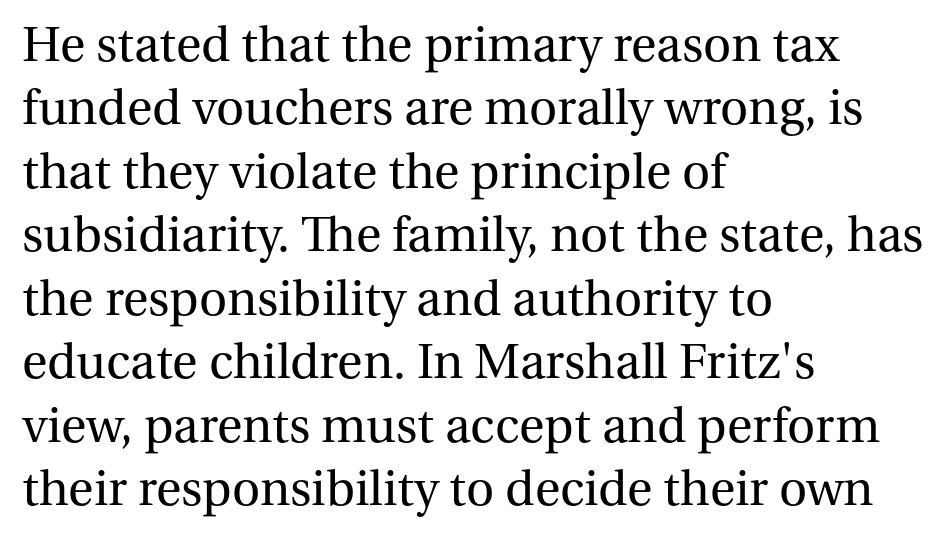
{"serif": "yes", "italic": "no", "bold": "no", "weight": "regular", "width": "normal", "stroke_contrast": "medium", "x_height": "medium", "monospaced": "no", "underline": "no", "align": "left", "line_spacing_ratio": 1.22, "letter_spacing": "normal", "letter_spacing_em": 0.0, "glyph_px": 52}
